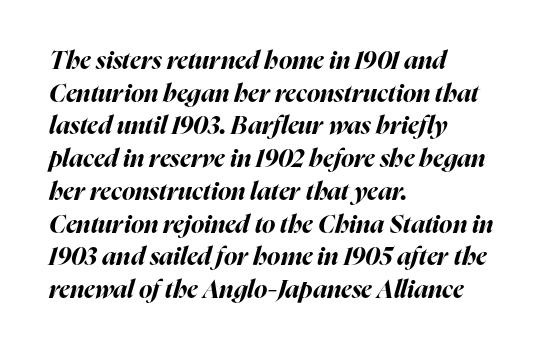
The image shows 25 px bold type, italic (leaning right); set left-aligned, normal line spacing (1.31x), normal letter spacing, not underlined.
